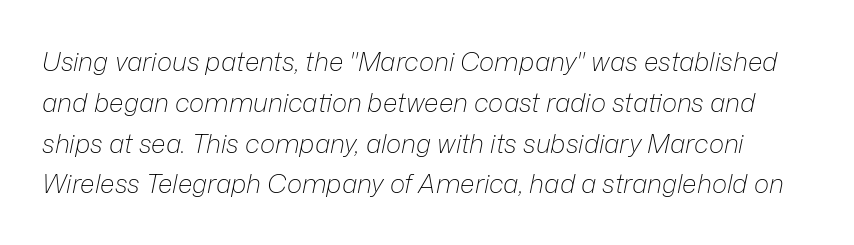
{"italic": "yes", "lean": "right", "slant_degrees": 12, "bold": "no", "underline": "no", "line_spacing": "normal", "line_spacing_ratio": 1.57, "letter_spacing": "normal", "letter_spacing_em": 0.0, "glyph_px": 26}
